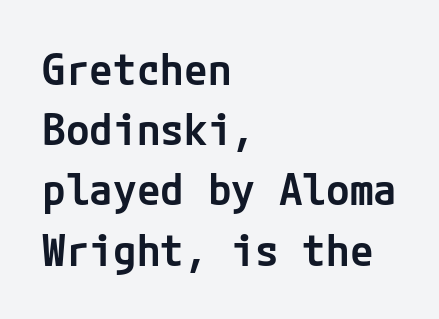
The leading is moderate, giving the passage an even texture. Glance below the letters and you will spot only blank space. The letters stand straight up with perfectly vertical stems. Classification — sans serif. Observe the ordinary spacing: letters are neighbours, not strangers. In terms of weight, the rendering is demibold, just under bold.
